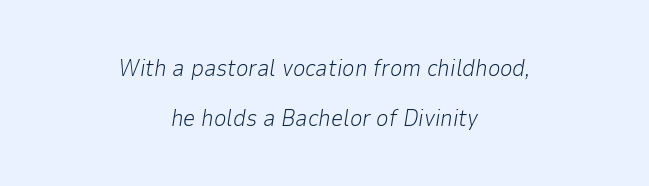
{"italic": "yes", "lean": "right", "slant_degrees": 9, "bold": "no", "underline": "no", "align": "center", "line_spacing": "loose", "line_spacing_ratio": 2.07, "letter_spacing": "normal", "letter_spacing_em": 0.0, "glyph_px": 24}
